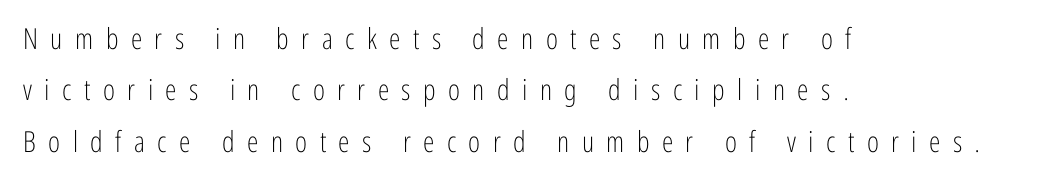
Q: Is the text bold? A: No.
Q: Is the text italic (slanted)? A: No, it is upright.
Q: Is the typeface a serif or a sans-serif typeface? A: Sans-serif.
Q: Is the text underlined? A: No.
Q: How is the paragraph aligned? A: Left-aligned.
Q: Is the spacing between letters normal or unusually wide? A: Unusually wide.
Q: Width (condensed, normal, or wide)? A: Condensed.
Q: Stroke contrast? A: Low.
Q: x-height? A: Medium.
Q: Monospaced? A: No.
